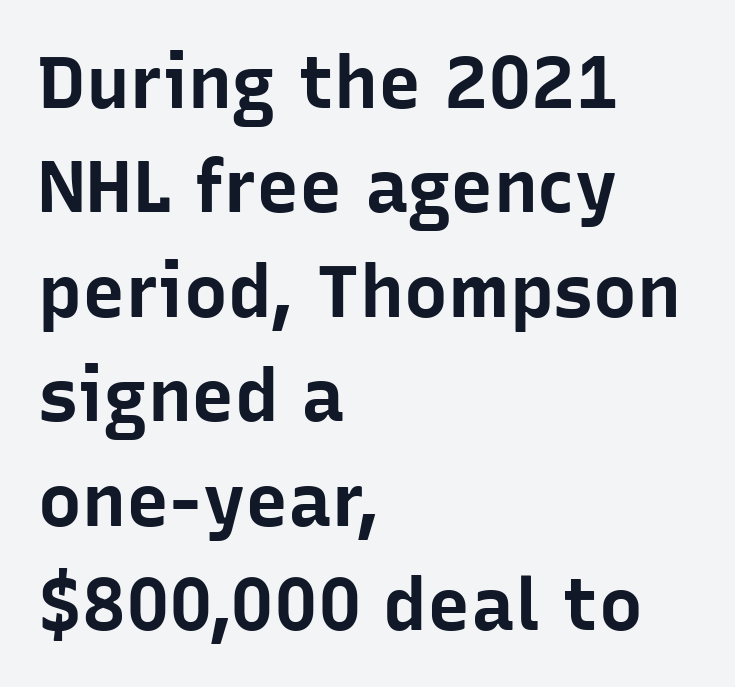
{"serif": "no", "italic": "no", "bold": "yes", "weight": "bold", "width": "normal", "stroke_contrast": "low", "x_height": "medium", "monospaced": "no", "underline": "no", "align": "left", "line_spacing": "normal", "line_spacing_ratio": 1.43, "letter_spacing": "normal", "letter_spacing_em": 0.0, "glyph_px": 73}
